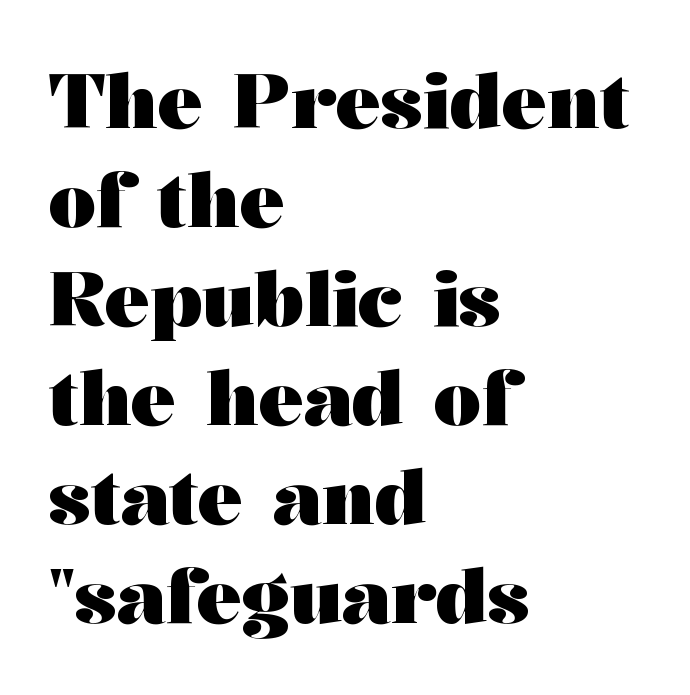
The image shows 75 px heavy, wide serif type, upright; set left-aligned, normal line spacing (1.32x), normal letter spacing, not underlined; medium stroke contrast and a medium x-height.
